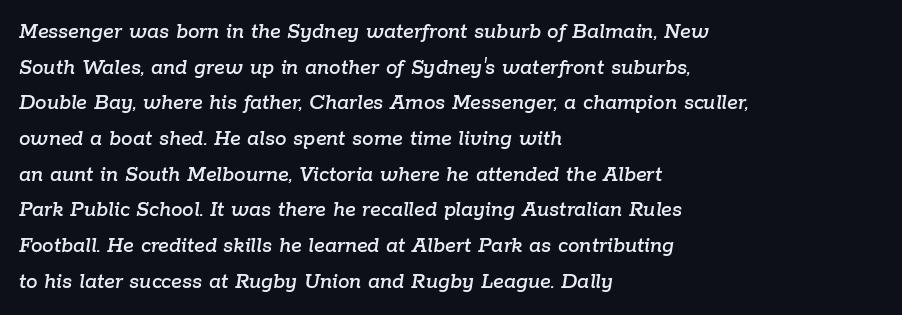
Yep, that's italic — everything's leaning. Words appear dense and cohesive because spacing is normal. Is the block centered? No — it sits flush against the left margin. Rows of type keep a routine distance in the vertical direction.
